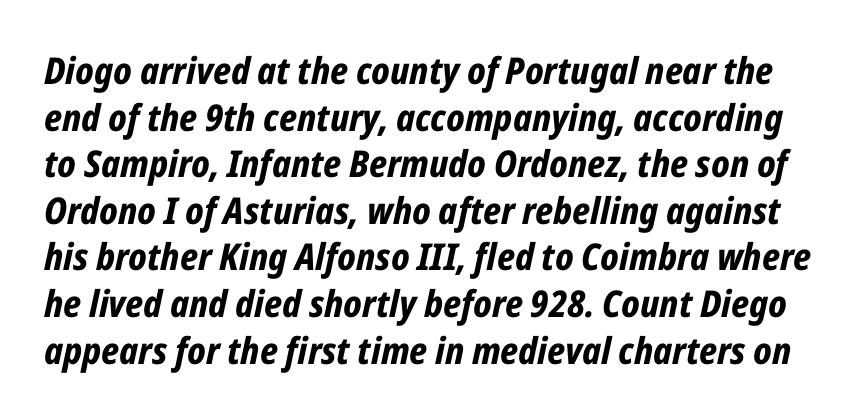
{"italic": "yes", "lean": "right", "slant_degrees": 12, "bold": "yes", "weight": "bold", "width": "condensed", "stroke_contrast": "low", "x_height": "medium", "monospaced": "no", "underline": "no", "line_spacing": "normal", "line_spacing_ratio": 1.26, "letter_spacing": "normal", "letter_spacing_em": 0.0, "glyph_px": 37}
